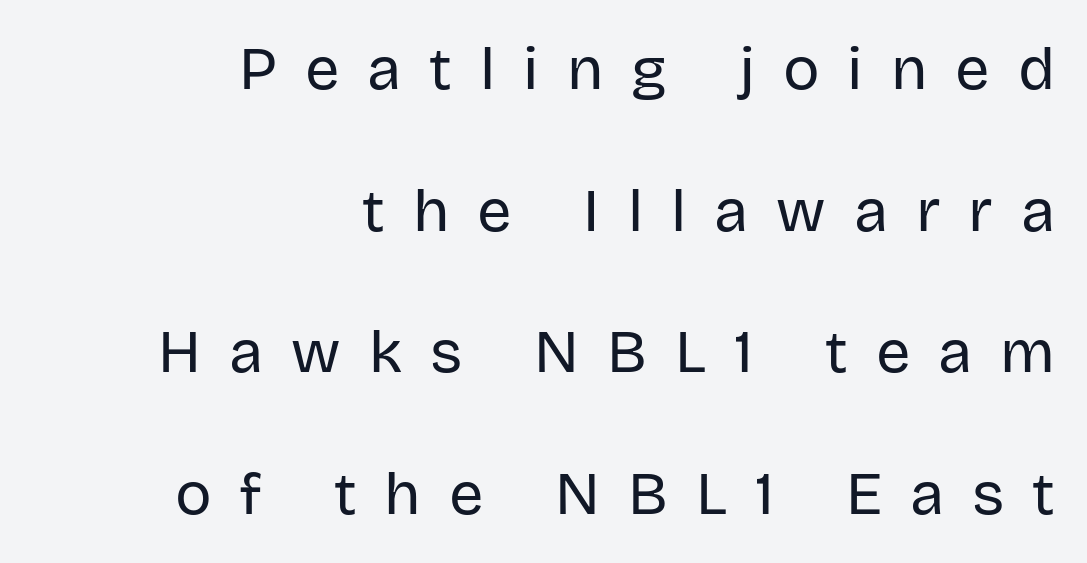
{"serif": "no", "italic": "no", "bold": "no", "weight": "regular", "width": "normal", "stroke_contrast": "low", "x_height": "large", "monospaced": "no", "underline": "no", "align": "right", "line_spacing": "loose", "line_spacing_ratio": 2.32, "letter_spacing": "wide", "letter_spacing_em": 0.46, "glyph_px": 61}
